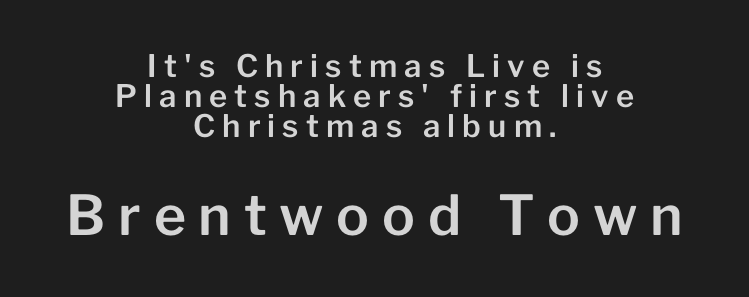
The image shows 55 px sans-serif type, upright; set centered, tight line spacing (0.97x), unusually wide letter spacing (+0.23 em), not underlined; the second (bottom) block is 1.77x larger; low stroke contrast and a medium x-height.
